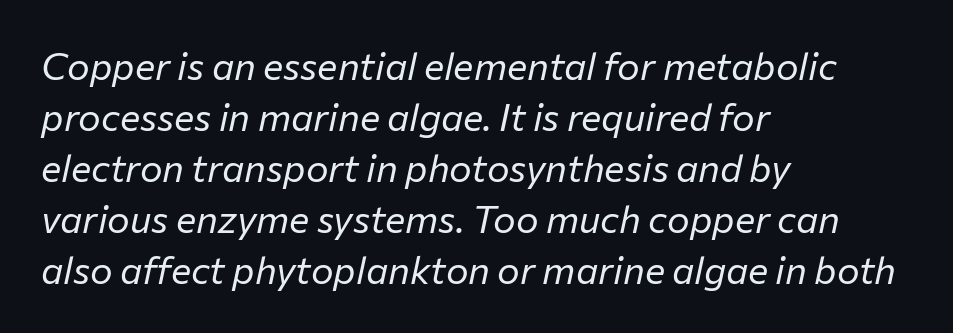
The image shows 38 px regular-weight type, italic (leaning right); set left-aligned, normal line spacing (1.34x), normal letter spacing, not underlined; low stroke contrast and a medium x-height.
